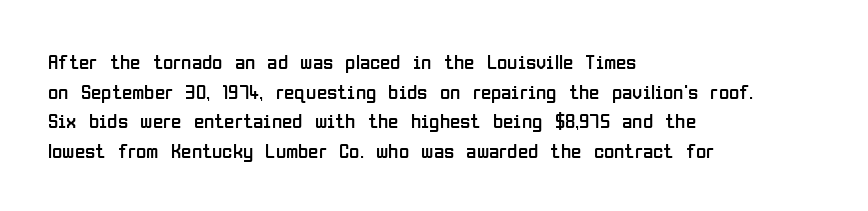
{"italic": "no", "bold": "no", "underline": "no", "align": "left", "line_spacing": "normal", "line_spacing_ratio": 1.41, "letter_spacing": "normal", "letter_spacing_em": 0.0, "glyph_px": 21}
